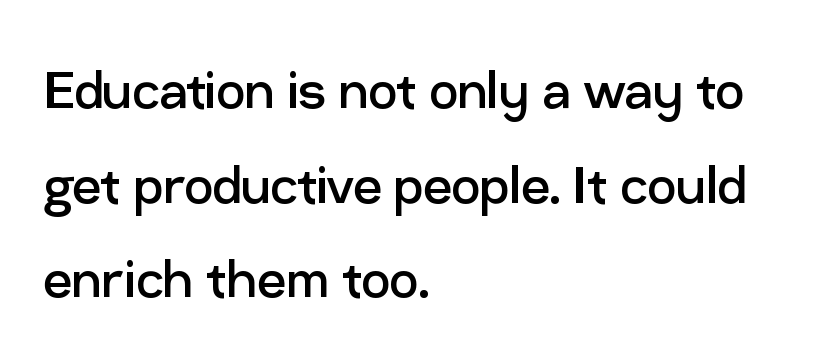
Q: Is the text bold? A: No.
Q: Is the text italic (slanted)? A: No, it is upright.
Q: Is the typeface a serif or a sans-serif typeface? A: Sans-serif.
Q: Is the text underlined? A: No.
Q: How is the paragraph aligned? A: Left-aligned.
Q: Is the spacing between letters normal or unusually wide? A: Normal.
Q: Is the spacing between lines tight, normal or loose? A: Normal.
Q: Width (condensed, normal, or wide)? A: Normal.
Q: Stroke contrast? A: Low.
Q: x-height? A: Medium.
Q: Monospaced? A: No.
